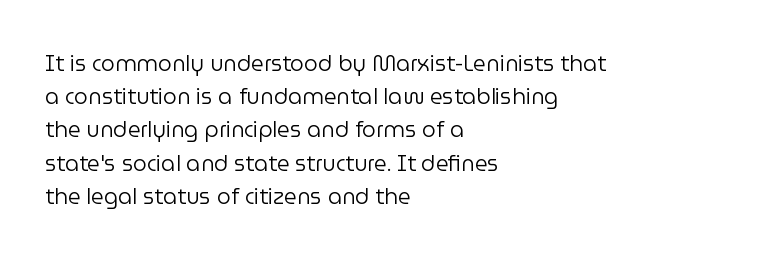
Q: Is the text bold? A: No.
Q: Is the text italic (slanted)? A: No, it is upright.
Q: Is the text underlined? A: No.
Q: How is the paragraph aligned? A: Left-aligned.
Q: Is the spacing between letters normal or unusually wide? A: Normal.
Q: Is the spacing between lines tight, normal or loose? A: Normal.
